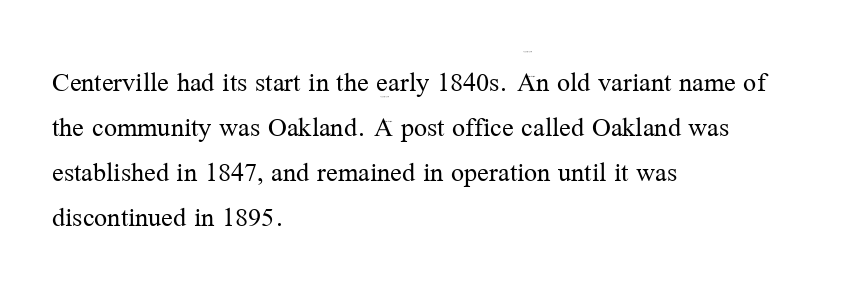
Q: Is the text bold? A: No.
Q: Is the text italic (slanted)? A: No, it is upright.
Q: Is the typeface a serif or a sans-serif typeface? A: Serif.
Q: Is the text underlined? A: No.
Q: How is the paragraph aligned? A: Left-aligned.
Q: Is the spacing between letters normal or unusually wide? A: Normal.
Q: Is the spacing between lines tight, normal or loose? A: Normal.
Q: Width (condensed, normal, or wide)? A: Normal.
Q: Stroke contrast? A: Medium.
Q: x-height? A: Medium.
Q: Monospaced? A: No.
